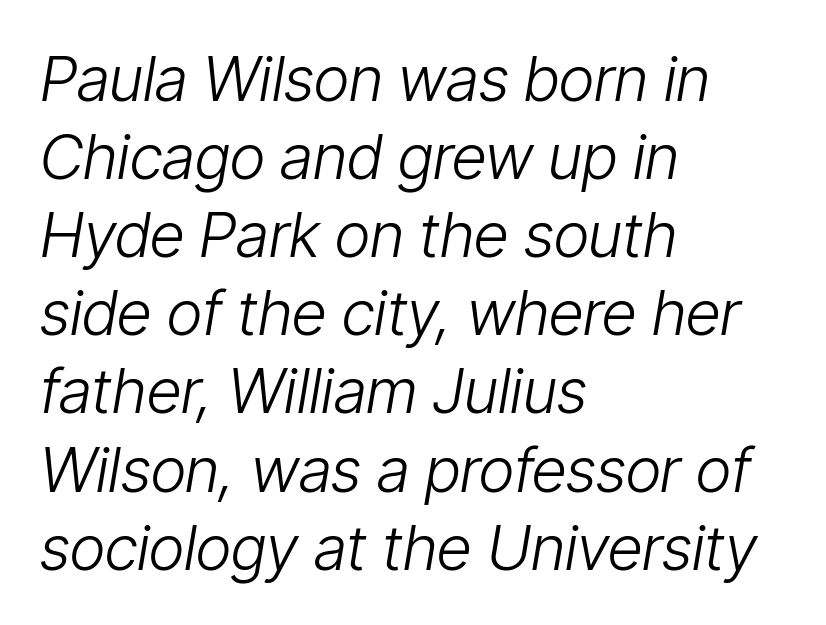
This is oblique type, the kind used for emphasis or titles. Lines of text with bare space underneath. No extra tracking has been applied to these lines. This block has exactly the height ordinary leading produces. This sample is left-justified, so line endings fall wherever the words run out.
